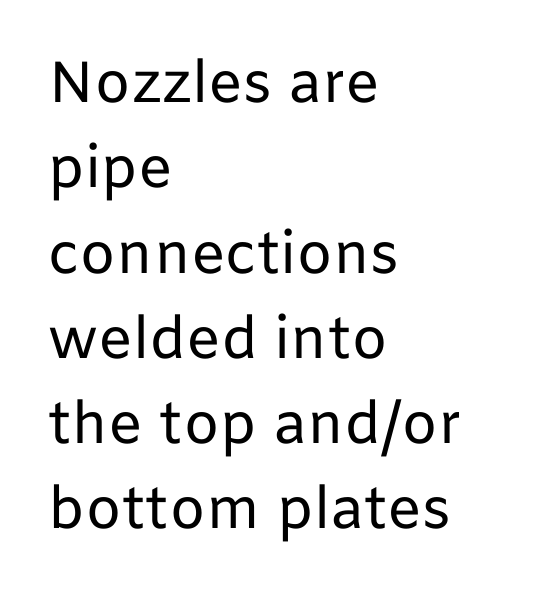
In terms of letterspacing, this is plain default setting. These lines are rendered in a variable-pitch font. The line-height multiplier appears to be the usual default. A sans-serif font was chosen for this passage.
